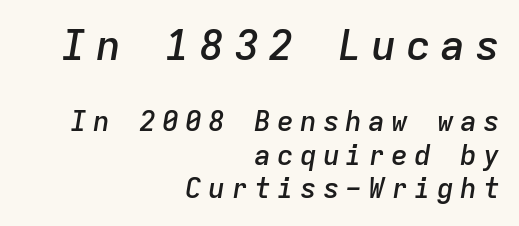
{"italic": "yes", "lean": "right", "slant_degrees": 9, "bold": "semi", "weight": "semibold", "width": "normal", "stroke_contrast": "low", "x_height": "medium", "monospaced": "yes", "underline": "no", "align": "right", "line_spacing_ratio": 1.2, "letter_spacing": "wide", "letter_spacing_em": 0.22, "larger_block": "first", "size_ratio": 1.5, "glyph_px": 42}
